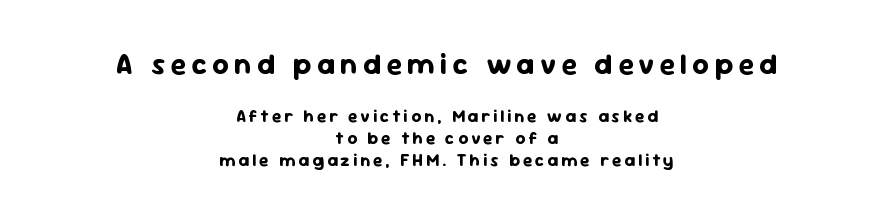
The image shows 29 px bold sans-serif type, upright; set centered, normal line spacing (1.28x), not underlined; the first (top) block is 1.71x larger; low stroke contrast and a medium x-height.
